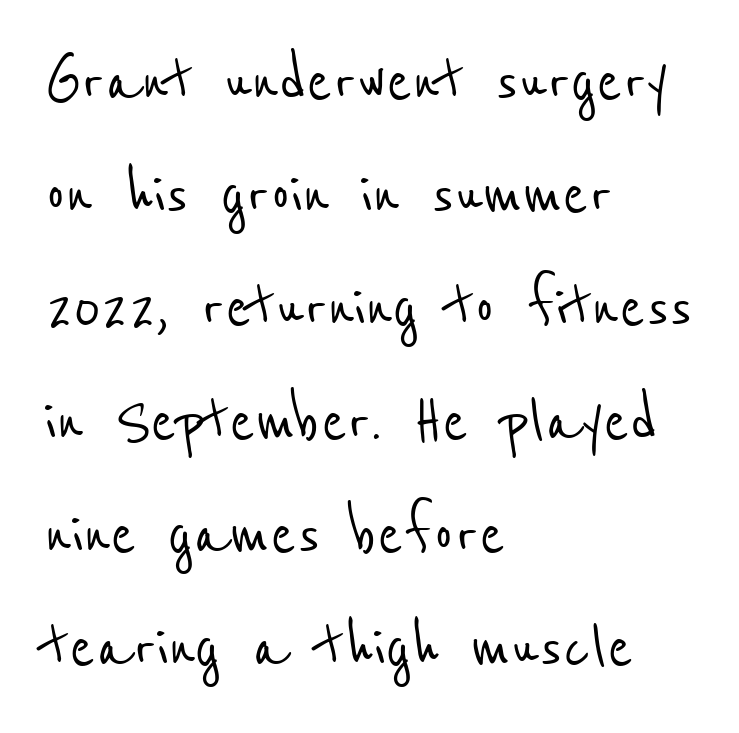
The image shows 76 px condensed sans-serif type; set left-aligned, normal line spacing (1.49x), normal letter spacing, not underlined; low stroke contrast and a medium x-height.
